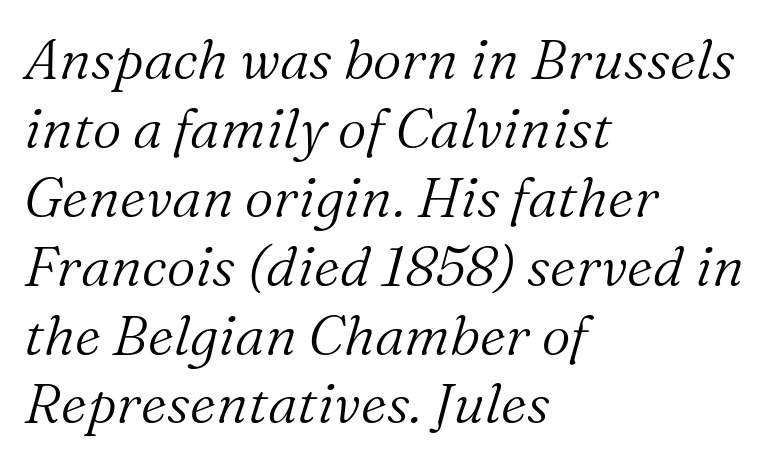
{"serif": "yes", "italic": "yes", "lean": "right", "slant_degrees": 16, "bold": "no", "weight": "light", "width": "normal", "stroke_contrast": "medium", "x_height": "medium", "monospaced": "no", "underline": "no", "align": "left", "line_spacing_ratio": 1.23, "letter_spacing": "normal", "letter_spacing_em": 0.0, "glyph_px": 56}
